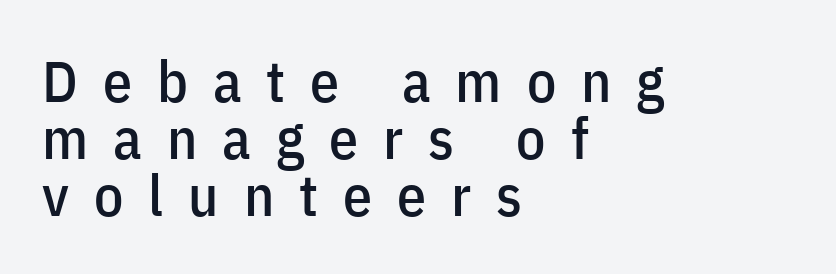
The image shows 58 px condensed sans-serif type, upright; set left-aligned, tight line spacing (0.98x), unusually wide letter spacing (+0.43 em), not underlined; low stroke contrast and a medium x-height.
